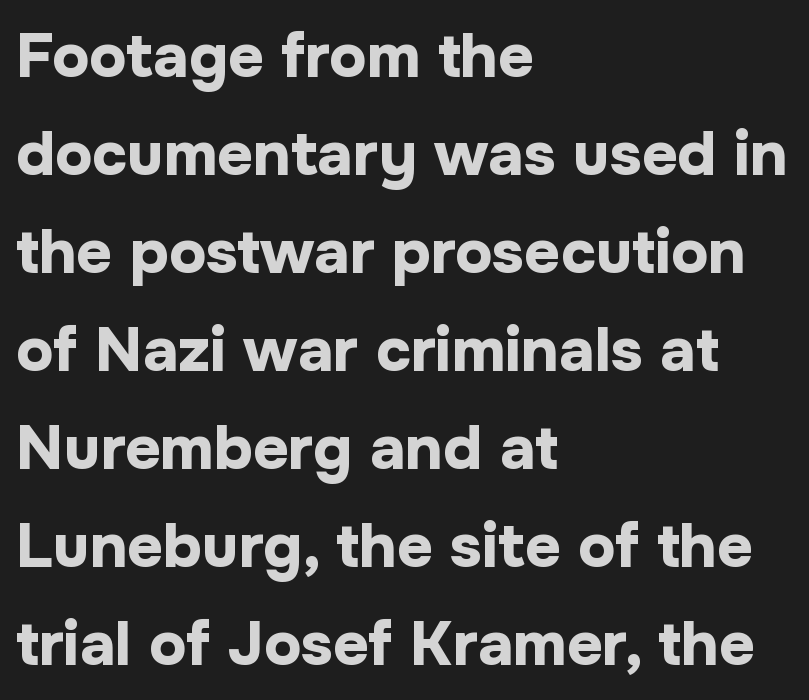
{"serif": "no", "italic": "no", "bold": "yes", "weight": "bold", "width": "normal", "stroke_contrast": "low", "x_height": "medium", "monospaced": "no", "underline": "no", "align": "left", "line_spacing": "normal", "line_spacing_ratio": 1.58, "letter_spacing": "normal", "letter_spacing_em": 0.0, "glyph_px": 62}
